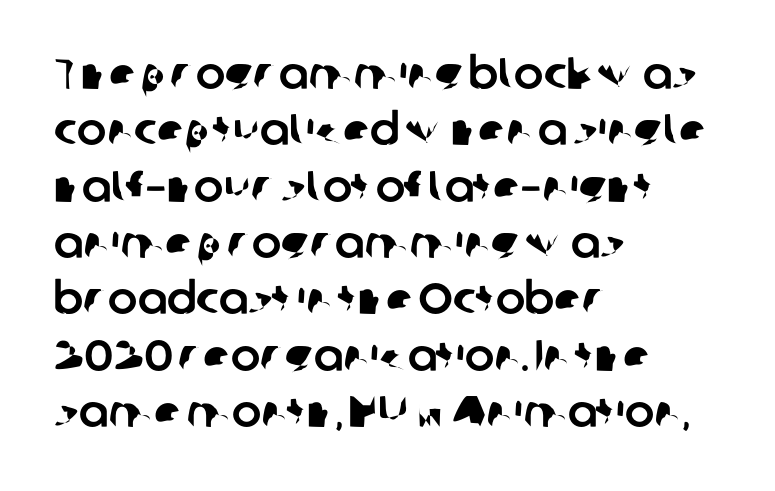
The image shows 44 px sans-serif type; set left-aligned, normal line spacing (1.28x), normal letter spacing, not underlined; low stroke contrast and a medium x-height.
